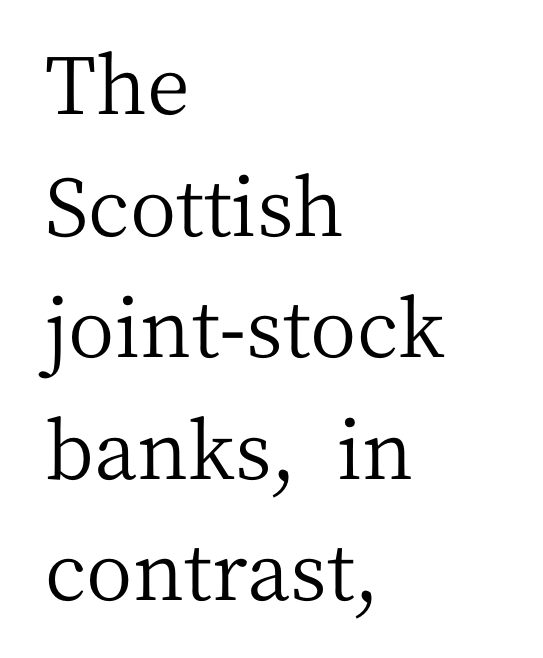
The letters stand straight up with perfectly vertical stems. Looks like regular typesetting: each glyph gets only the width it needs. The rows are spaced the way most documents space them. Glance below the letters and you will spot only blank space. No extra tracking has been applied to these lines. Yep, those are serifs on the letters.
